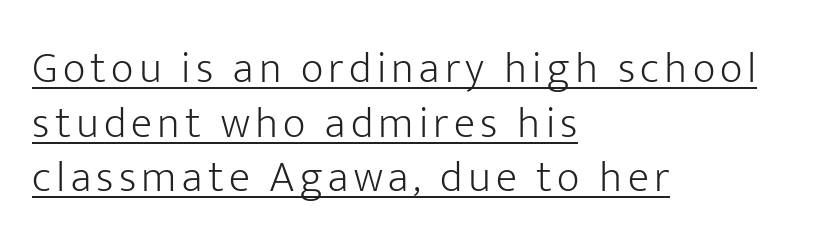
Q: Is the text bold? A: No.
Q: Is the text italic (slanted)? A: No, it is upright.
Q: Is the typeface a serif or a sans-serif typeface? A: Sans-serif.
Q: Is the text underlined? A: Yes.
Q: How is the paragraph aligned? A: Left-aligned.
Q: Width (condensed, normal, or wide)? A: Normal.
Q: Stroke contrast? A: Low.
Q: x-height? A: Medium.
Q: Monospaced? A: No.
